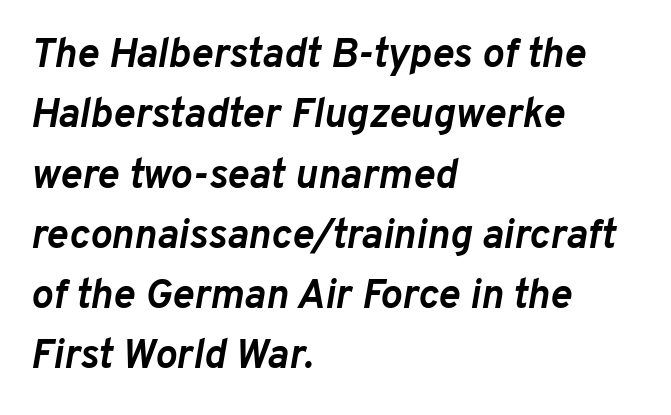
The image shows 41 px semibold type, italic (leaning right); set left-aligned, normal line spacing (1.47x), normal letter spacing, not underlined; low stroke contrast and a medium x-height.
